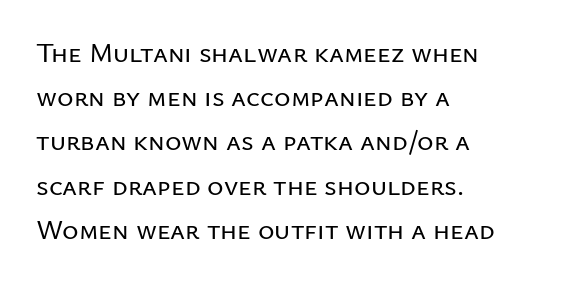
{"serif": "no", "italic": "no", "width": "normal", "stroke_contrast": "low", "x_height": "medium", "monospaced": "no", "underline": "no", "align": "left", "line_spacing": "normal", "line_spacing_ratio": 1.58, "letter_spacing": "normal", "letter_spacing_em": 0.0, "glyph_px": 28}
